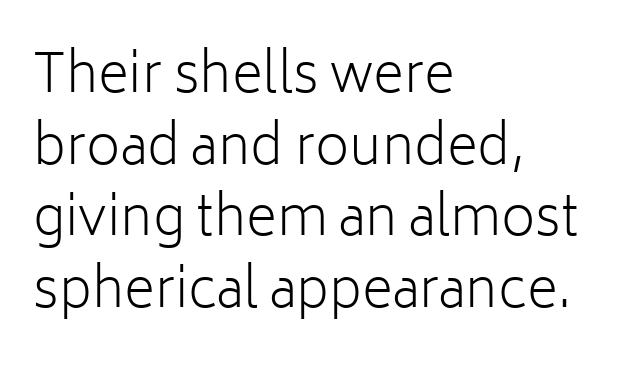
The image shows 53 px light sans-serif type, upright; set left-aligned, normal line spacing (1.35x), normal letter spacing, not underlined; low stroke contrast and a medium x-height.
